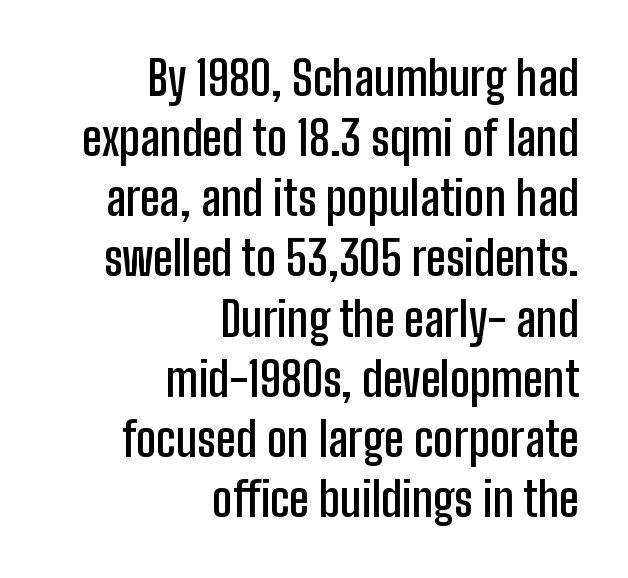
The image shows 47 px semibold, condensed sans-serif type, upright; set right-aligned, normal line spacing (1.28x), normal letter spacing, not underlined; low stroke contrast and a medium x-height.
